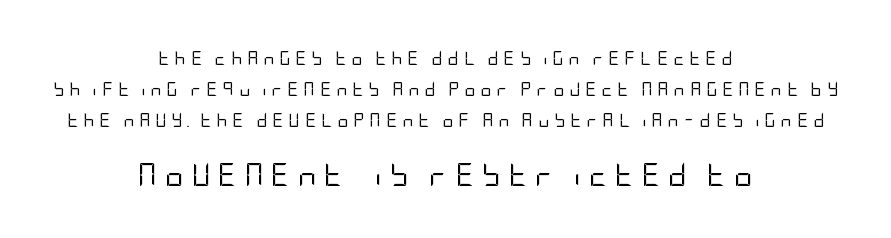
Q: Is the text bold? A: No.
Q: Is the text italic (slanted)? A: No, it is upright.
Q: Is the text underlined? A: No.
Q: How is the paragraph aligned? A: Centered.
Q: Is the spacing between letters normal or unusually wide? A: Unusually wide.
Q: Is the spacing between lines tight, normal or loose? A: Loose.
Q: Which block of text is set in a larger size, the first (top) or the second (bottom)? A: The second (bottom) one.
